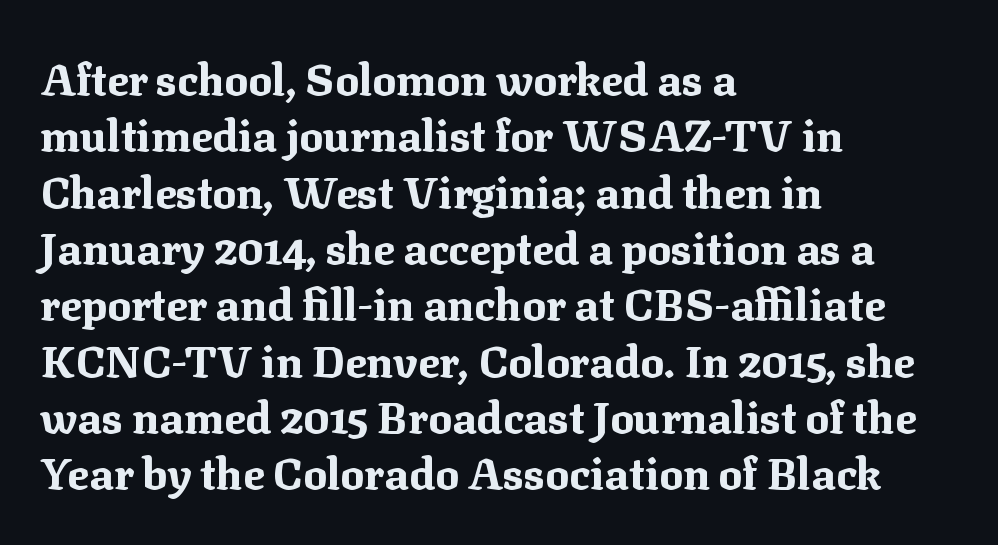
The lines in this sample share a left origin and differ only in where they stop. In terms of leading, this rendering sits right in the middle. Descenders are the only things crossing below the line. Weight check: bold — yes, fully. These lines were composed using upright roman letters. Stroke terminals: seriffed.
